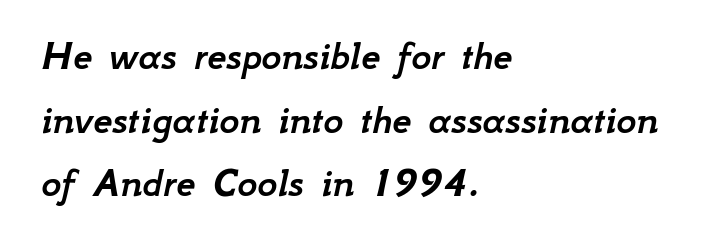
The image shows 43 px text type, italic (leaning right); set left-aligned, normal line spacing (1.48x), normal letter spacing, not underlined; low stroke contrast and a small x-height.
